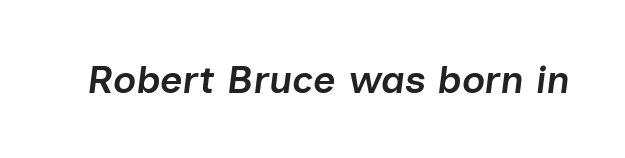
These lines are rendered in a variable-pitch font. The face used here has a pronounced slope to its letters. These words are printed semibold, heavier than regular yet not bold. The specimen omits any rule beneath the text block's lines.
